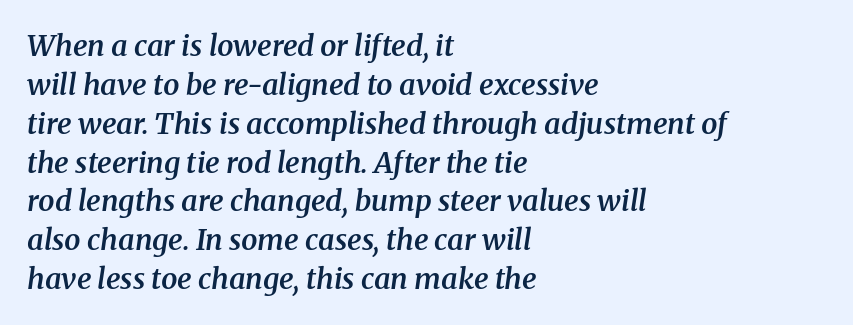
{"serif": "yes", "italic": "yes", "lean": "right", "slant_degrees": 8, "bold": "semi", "weight": "semibold", "width": "normal", "stroke_contrast": "medium", "x_height": "medium", "monospaced": "no", "underline": "no", "align": "left", "line_spacing": "normal", "line_spacing_ratio": 1.34, "letter_spacing": "normal", "letter_spacing_em": 0.0, "glyph_px": 29}
